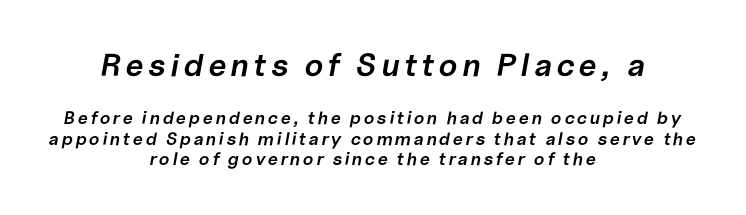
{"italic": "yes", "lean": "right", "slant_degrees": 10, "bold": "semi", "weight": "semibold", "width": "normal", "stroke_contrast": "low", "x_height": "medium", "monospaced": "no", "underline": "no", "align": "center", "line_spacing": "tight", "line_spacing_ratio": 1.14, "larger_block": "first", "size_ratio": 1.78, "glyph_px": 32}
